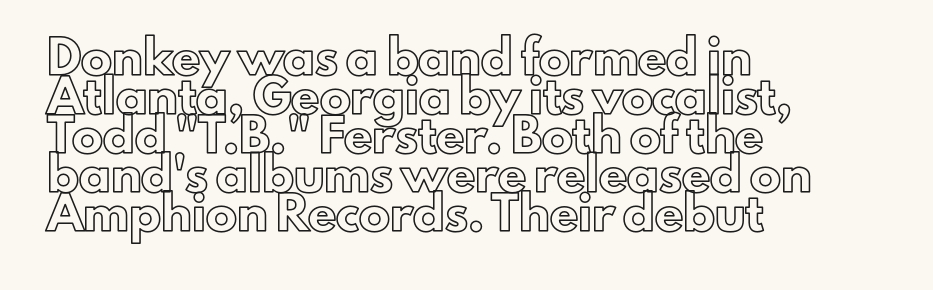
The image shows 31 px text type, upright; set left-aligned, normal line spacing (1.26x), normal letter spacing, not underlined; a small x-height.
